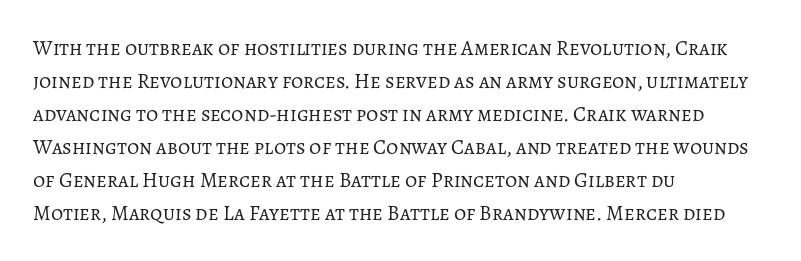
Q: Is the text bold? A: No.
Q: Is the text italic (slanted)? A: No, it is upright.
Q: Is the text underlined? A: No.
Q: How is the paragraph aligned? A: Left-aligned.
Q: Is the spacing between letters normal or unusually wide? A: Normal.
Q: Is the spacing between lines tight, normal or loose? A: Normal.
